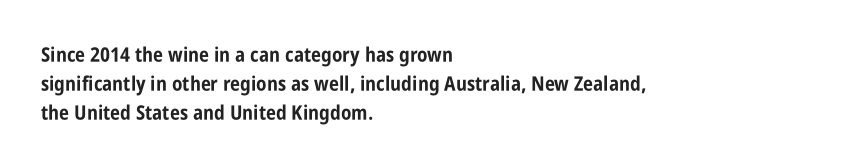
Line starts are locked; line ends wander. Bold? Absolutely — the strokes are thick and heavy. Nobody touched the tracking dial on this one. Bare-footed words on every line. These lines sit exactly where default settings would place them.
